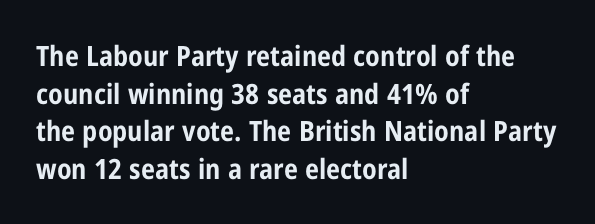
The image shows 28 px bold, condensed sans-serif type, upright; set left-aligned, normal line spacing (1.34x), normal letter spacing, not underlined; low stroke contrast and a medium x-height.
